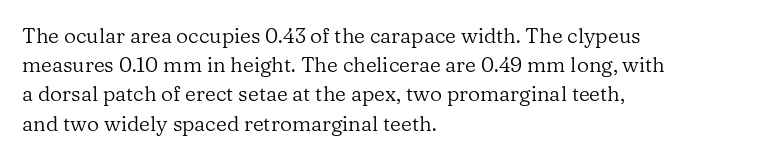
The image shows 21 px text type, upright; set left-aligned, normal line spacing (1.39x), normal letter spacing, not underlined.
